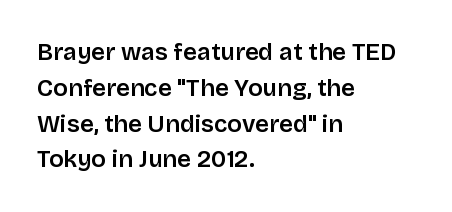
Does extra space separate the letters? No, they use regular spacing. Typographic density is moderately raised because the face is semibold. Do the letters lean? They stand straight. Each line starts at the same left margin while the right side varies. The line-height multiplier appears to be the usual default. Any mark beneath the type? The region is blank.
